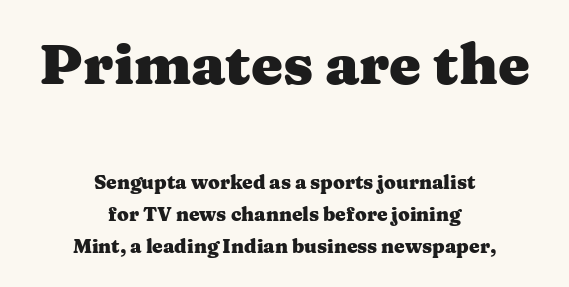
The image shows 57 px heavy, wide serif type, upright; set centered, normal line spacing (1.69x), normal letter spacing, not underlined; the first (top) block is 3.0x larger; medium stroke contrast and a medium x-height.
